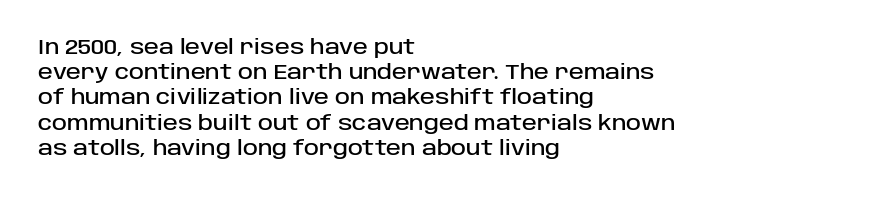
These lines keep a tight, regular rhythm from letter to letter. Successive baselines arrive at the customary interval. Unmarked baselines from the first word to the last. Casual observation: everything's shoved over to the left. This sample uses an upright cut, with every glyph sitting square on the baseline.
